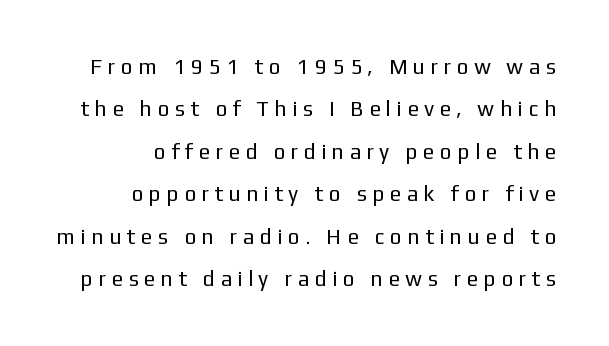
{"italic": "no", "bold": "no", "underline": "no", "align": "right", "line_spacing": "loose", "line_spacing_ratio": 2.02, "letter_spacing": "wide", "letter_spacing_em": 0.34, "glyph_px": 21}
